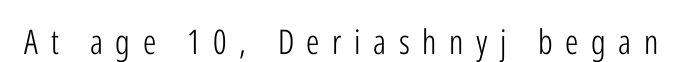
Q: Is the text bold? A: No.
Q: Is the text italic (slanted)? A: No, it is upright.
Q: Is the typeface a serif or a sans-serif typeface? A: Sans-serif.
Q: Is the text underlined? A: No.
Q: Is the spacing between letters normal or unusually wide? A: Unusually wide.
Q: Width (condensed, normal, or wide)? A: Condensed.
Q: Stroke contrast? A: Low.
Q: x-height? A: Medium.
Q: Monospaced? A: No.
